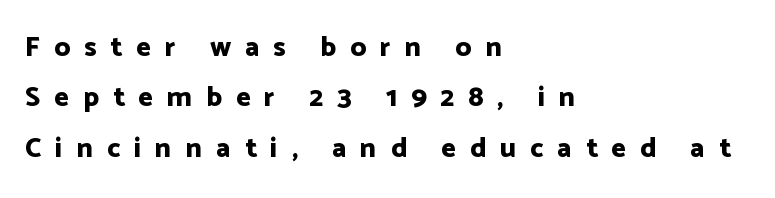
A full-strength bold gives these letters their thick strokes. The compositor pushed each line to the left boundary. Italic: no, the glyphs are upright roman. A typesetter would call this proportional, since set widths differ per character. Underline: absent. The type is letterspaced generously, with wide tracking.
